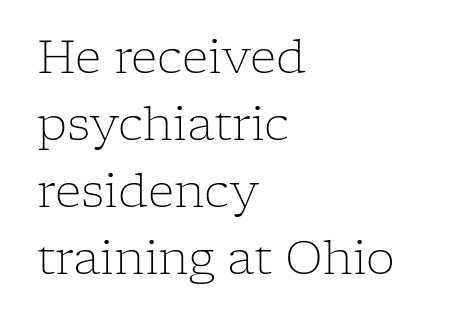
Q: Is the text bold? A: No.
Q: Is the text italic (slanted)? A: No, it is upright.
Q: Is the typeface a serif or a sans-serif typeface? A: Serif.
Q: Is the text underlined? A: No.
Q: How is the paragraph aligned? A: Left-aligned.
Q: Is the spacing between letters normal or unusually wide? A: Normal.
Q: Is the spacing between lines tight, normal or loose? A: Normal.
Q: Width (condensed, normal, or wide)? A: Normal.
Q: Stroke contrast? A: Low.
Q: x-height? A: Medium.
Q: Monospaced? A: No.
